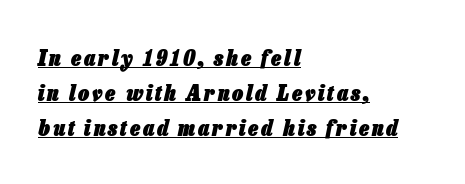
The image shows 22 px bold type, italic (leaning right); set left-aligned, normal line spacing (1.59x), underlined.
